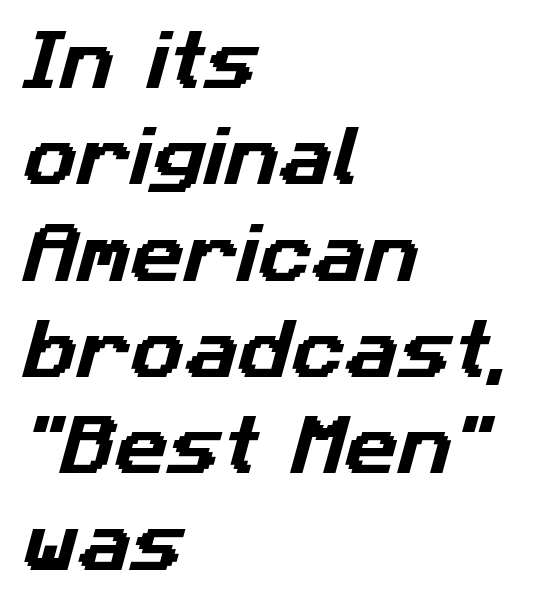
The image shows 66 px sans-serif type; set left-aligned, normal line spacing (1.46x), normal letter spacing, not underlined; low stroke contrast and a medium x-height.
